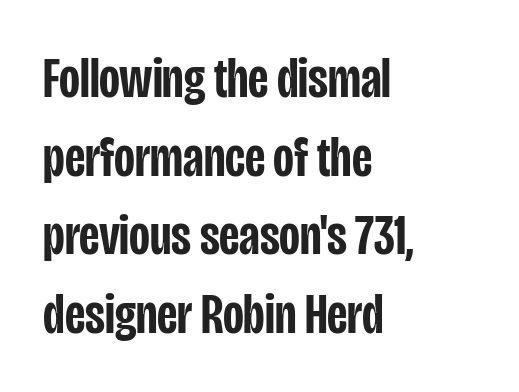
Q: Is the text bold? A: Semi-bold.
Q: Is the text italic (slanted)? A: No, it is upright.
Q: Is the typeface a serif or a sans-serif typeface? A: Sans-serif.
Q: Is the text underlined? A: No.
Q: How is the paragraph aligned? A: Left-aligned.
Q: Is the spacing between letters normal or unusually wide? A: Normal.
Q: Is the spacing between lines tight, normal or loose? A: Normal.
Q: Width (condensed, normal, or wide)? A: Condensed.
Q: Stroke contrast? A: Low.
Q: x-height? A: Large.
Q: Monospaced? A: No.
